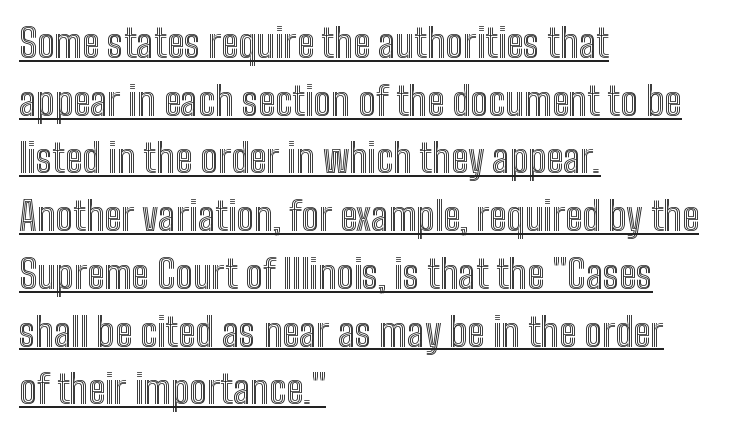
Characters follow at the spacing the type designer built in. Upright lettering throughout. This rendering features underlined lettering. Here the designer chose a conventional face with non-uniform glyph widths. Each line starts at the same left margin while the right side varies. Baseline-to-baseline distance is the conventional proportion of letter height.
